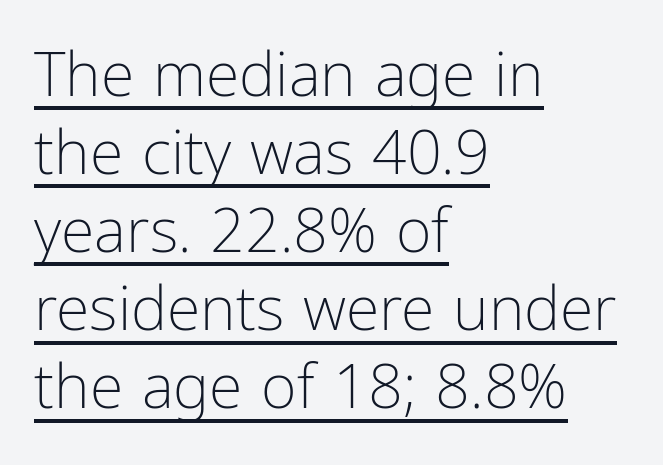
{"serif": "no", "italic": "no", "bold": "no", "weight": "light", "width": "condensed", "stroke_contrast": "low", "x_height": "medium", "monospaced": "no", "underline": "yes", "align": "left", "line_spacing": "normal", "line_spacing_ratio": 1.28, "letter_spacing": "normal", "letter_spacing_em": 0.0, "glyph_px": 61}
